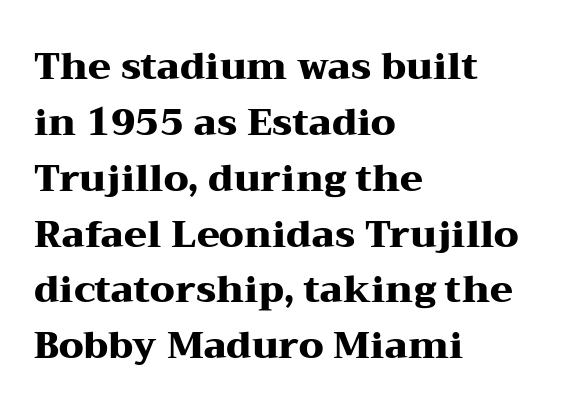
The face used here is proportionally spaced, like ordinary book or web type. The text was rendered using a seriffed face with decorative stroke endings. Short and long lines alike share a common starting point at left. As a designer I'd log this as weight 700, bold.
